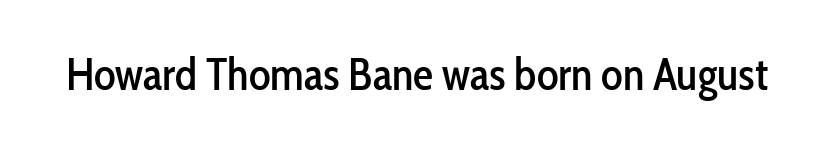
The tracking reads as untouched default to a designer's eye. The designer went with a sans here, leaving each stem footless. The passage shown is typed in a proportional face where columns would drift. Only glyphs here, with clear space below each row.
